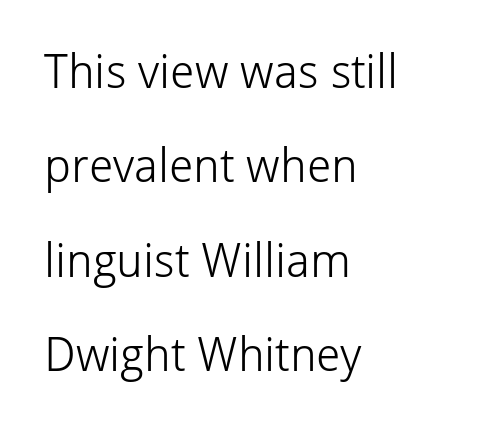
Is there much room between lines? Yes — plenty of vertical air separates them. Glyph-to-glyph distance matches everyday printed text. You could not count columns in this text — the font is proportionally spaced. Note: no serifs on the glyphs.
